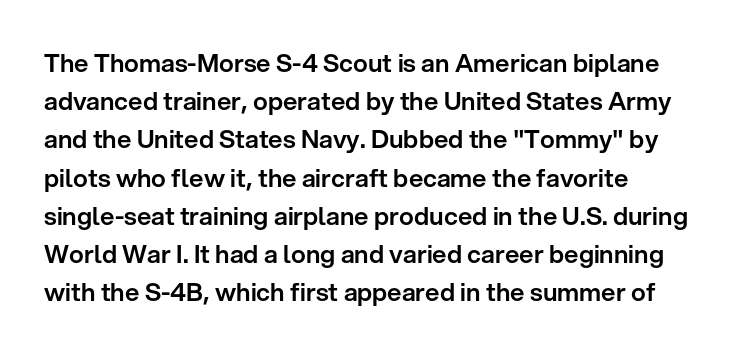
The image shows 25 px text type, upright; set left-aligned, normal line spacing (1.53x), normal letter spacing, not underlined.
